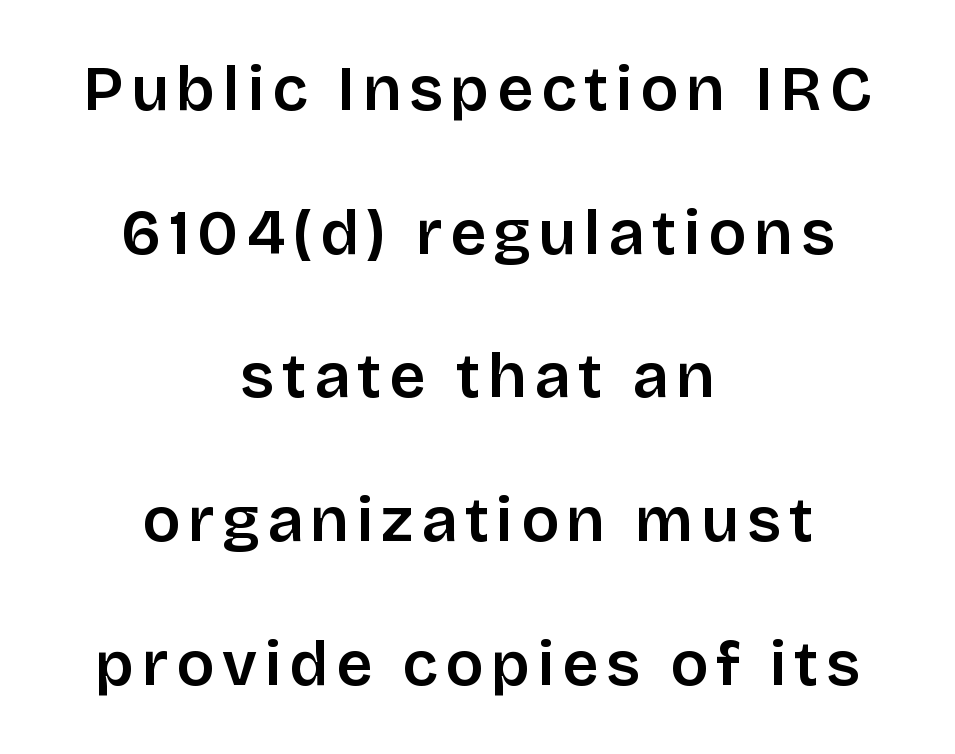
The image shows 63 px semibold sans-serif type, upright; set centered, loose line spacing (2.28x), not underlined; low stroke contrast and a large x-height.
